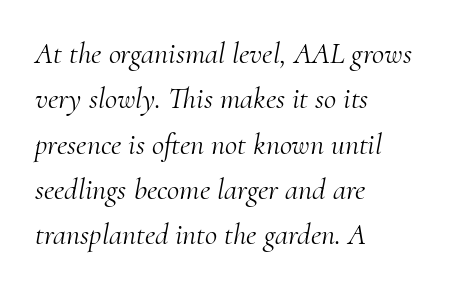
The image shows 30 px light serif type, italic (leaning right); set left-aligned, normal line spacing (1.51x), normal letter spacing, not underlined; medium stroke contrast and a small x-height.
